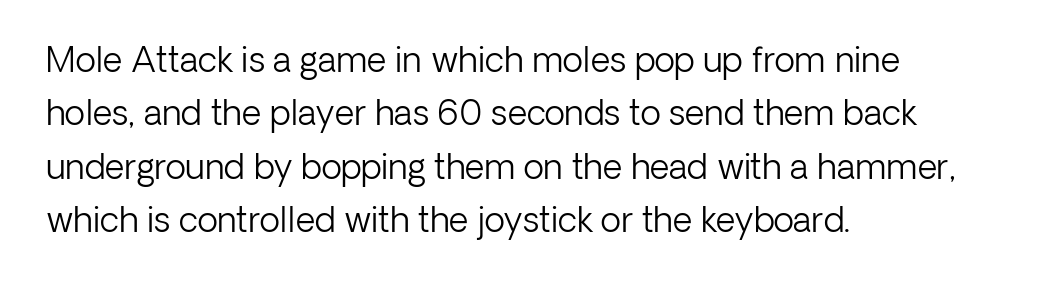
The image shows 34 px light sans-serif type, upright; set left-aligned, normal line spacing (1.57x), normal letter spacing, not underlined; low stroke contrast and a medium x-height.
